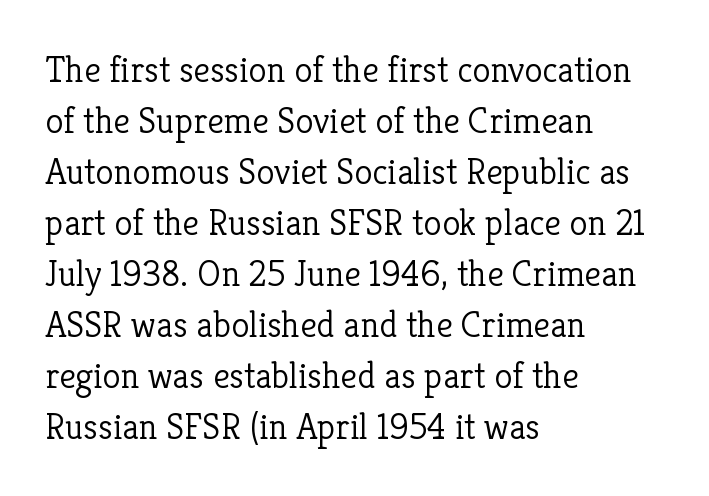
The image shows 37 px light serif type, upright; set left-aligned, normal line spacing (1.38x), normal letter spacing, not underlined; low stroke contrast and a medium x-height.
